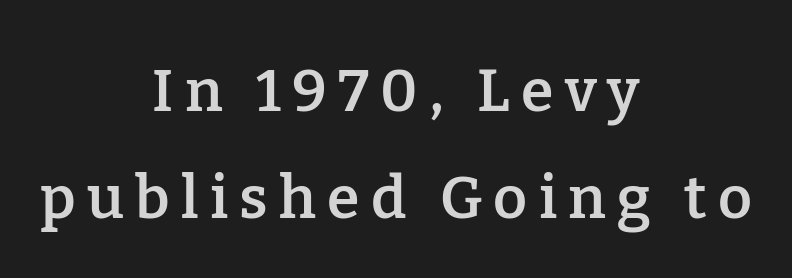
The image shows 59 px semibold serif type, upright; set centered, line spacing 1.82x, not underlined; low stroke contrast and a medium x-height.
